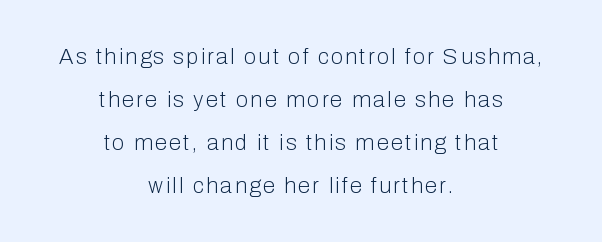
{"italic": "no", "bold": "no", "underline": "no", "align": "center", "line_spacing": "loose", "line_spacing_ratio": 1.95, "glyph_px": 22}
